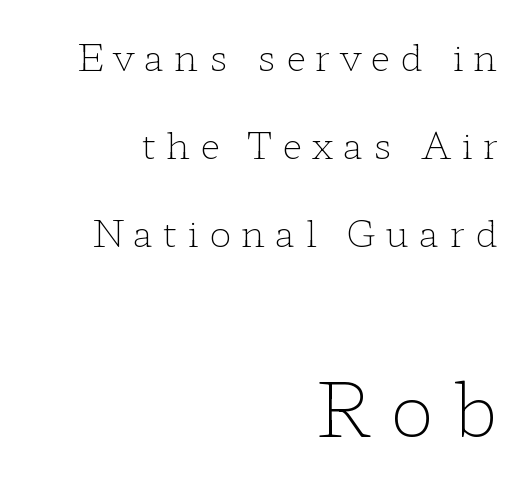
The image shows 74 px light, wide serif type, upright; set right-aligned, loose line spacing (2.38x), unusually wide letter spacing (+0.27 em), not underlined; the second (bottom) block is 2.0x larger; low stroke contrast and a medium x-height.
